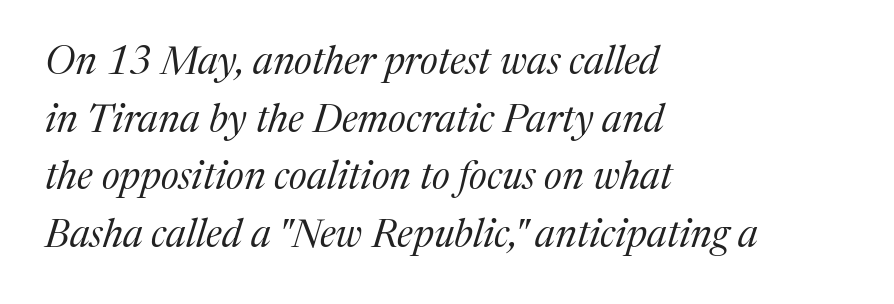
{"serif": "yes", "italic": "yes", "lean": "right", "slant_degrees": 17, "bold": "no", "weight": "regular", "width": "normal", "stroke_contrast": "medium", "x_height": "medium", "monospaced": "no", "underline": "no", "align": "left", "line_spacing": "normal", "line_spacing_ratio": 1.48, "letter_spacing": "normal", "letter_spacing_em": 0.0, "glyph_px": 39}
